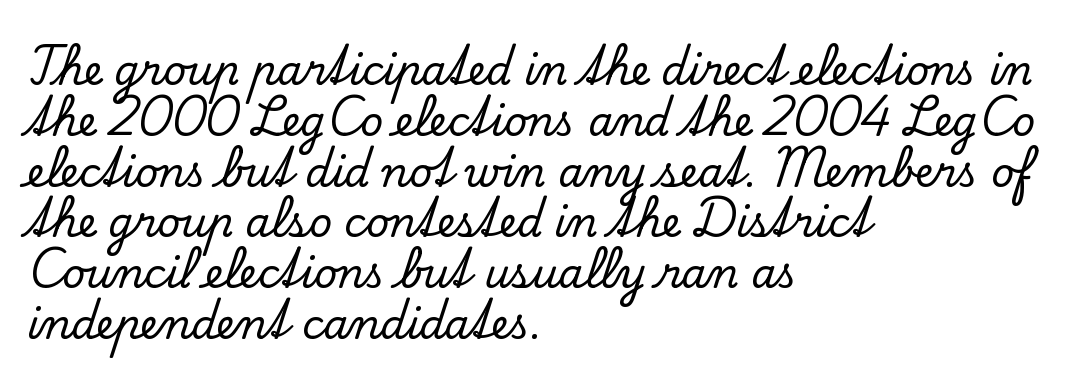
The image shows 40 px serif type; set left-aligned, normal line spacing (1.27x), normal letter spacing, not underlined; low stroke contrast and a small x-height.
